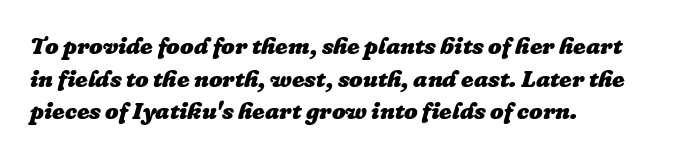
The space beneath each line is pristine and unruled. The whole block is typeset with a tilt. How heavy is the stroke? Heavy — this is a bold. Default kerning and tracking; the words read as compact shapes.
